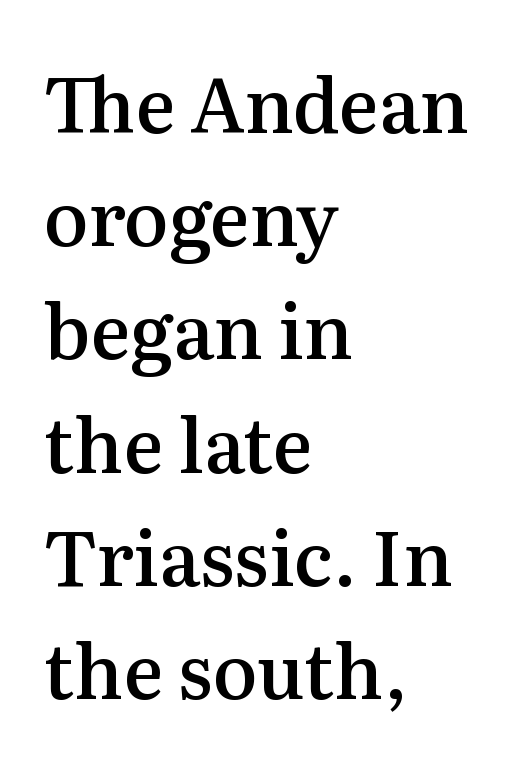
Q: Is the text bold? A: Semi-bold.
Q: Is the text italic (slanted)? A: No, it is upright.
Q: Is the typeface a serif or a sans-serif typeface? A: Serif.
Q: Is the text underlined? A: No.
Q: How is the paragraph aligned? A: Left-aligned.
Q: Is the spacing between letters normal or unusually wide? A: Normal.
Q: Is the spacing between lines tight, normal or loose? A: Normal.
Q: Width (condensed, normal, or wide)? A: Normal.
Q: Stroke contrast? A: Medium.
Q: x-height? A: Medium.
Q: Monospaced? A: No.
